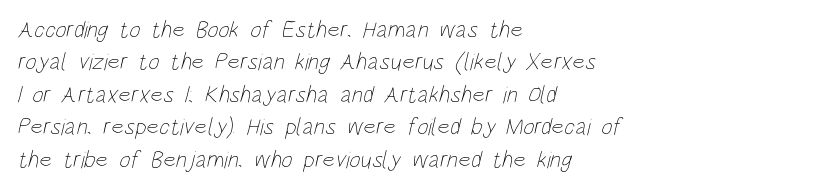
The image shows 24 px text type; set left-aligned, normal line spacing (1.35x), normal letter spacing, not underlined.
